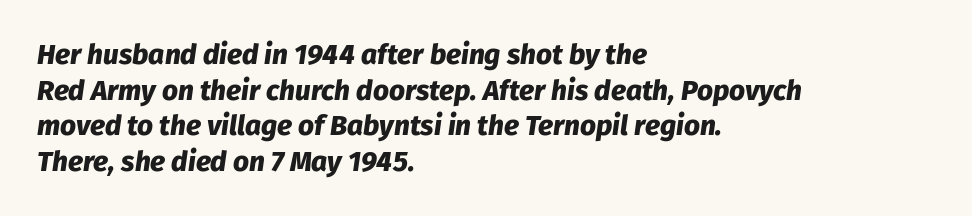
In terms of weight, the rendering is a true, heavy bold. Observe the ordinary spacing: letters are neighbours, not strangers. The letters advance in unequal steps, a hallmark of proportional type. You can tell it's italic because the verticals aren't actually vertical. One-word summary of the alignment: left.
